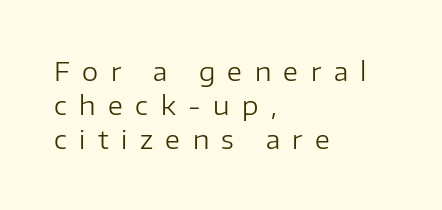
The image shows 26 px text type, upright; set left-aligned, normal line spacing (1.31x), unusually wide letter spacing (+0.48 em), not underlined.
